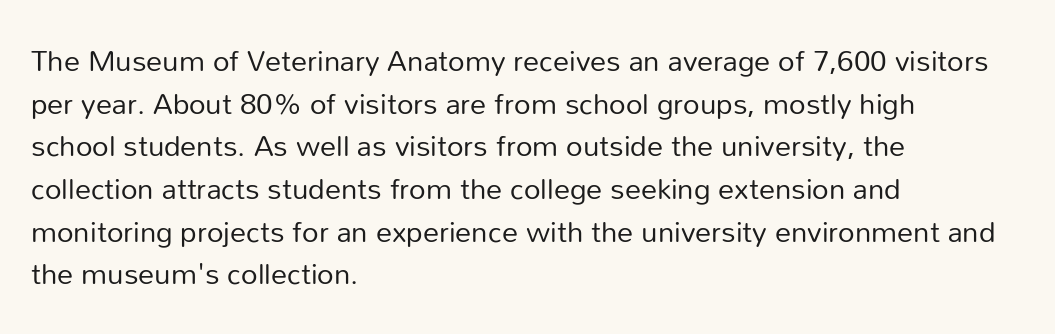
{"serif": "no", "italic": "no", "bold": "no", "weight": "regular", "width": "normal", "stroke_contrast": "low", "x_height": "medium", "monospaced": "no", "underline": "no", "align": "left", "line_spacing": "normal", "line_spacing_ratio": 1.47, "letter_spacing": "normal", "letter_spacing_em": 0.0, "glyph_px": 29}
